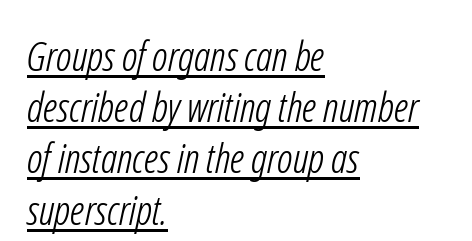
The image shows 41 px light, condensed sans-serif type; set left-aligned, normal line spacing (1.25x), normal letter spacing, underlined; low stroke contrast and a medium x-height.
